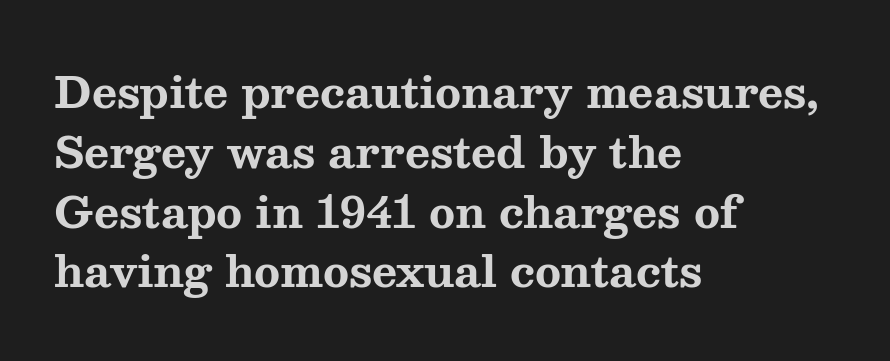
Q: Is the text bold? A: Yes.
Q: Is the text italic (slanted)? A: No, it is upright.
Q: Is the typeface a serif or a sans-serif typeface? A: Serif.
Q: Is the text underlined? A: No.
Q: How is the paragraph aligned? A: Left-aligned.
Q: Is the spacing between letters normal or unusually wide? A: Normal.
Q: Is the spacing between lines tight, normal or loose? A: Normal.
Q: Width (condensed, normal, or wide)? A: Wide.
Q: Stroke contrast? A: Medium.
Q: x-height? A: Medium.
Q: Monospaced? A: No.
